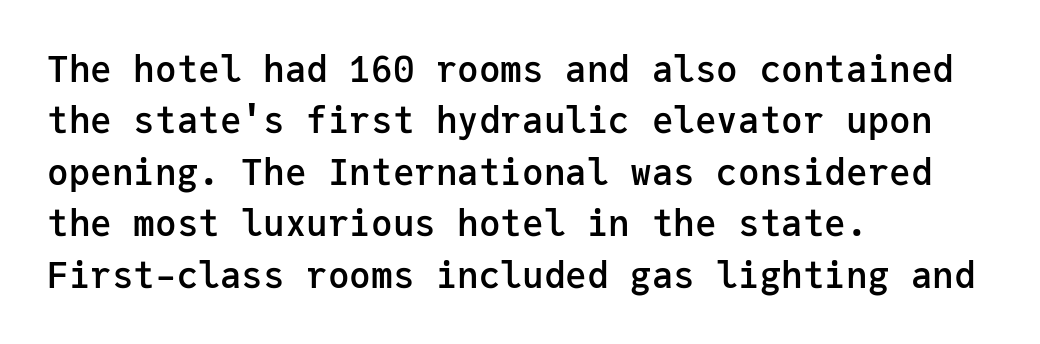
The space beneath each line is pristine and unruled. This sample keeps an unexceptional amount of space between lines. Typesetter's note: demi weight, one step under bold. Is the letter spacing exaggerated? No — it looks like the ordinary default. Italic? Not at all — the glyphs are vertical. This sample has the even, mechanical cadence of fixed-width lettering.
